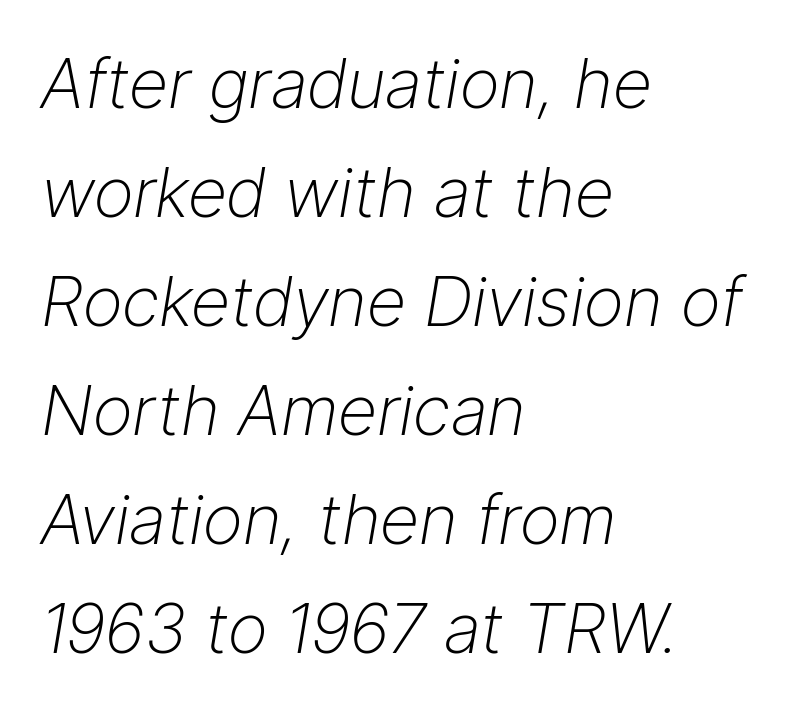
The image shows 69 px light type, italic (leaning right); set left-aligned, normal line spacing (1.58x), normal letter spacing, not underlined; low stroke contrast and a medium x-height.
